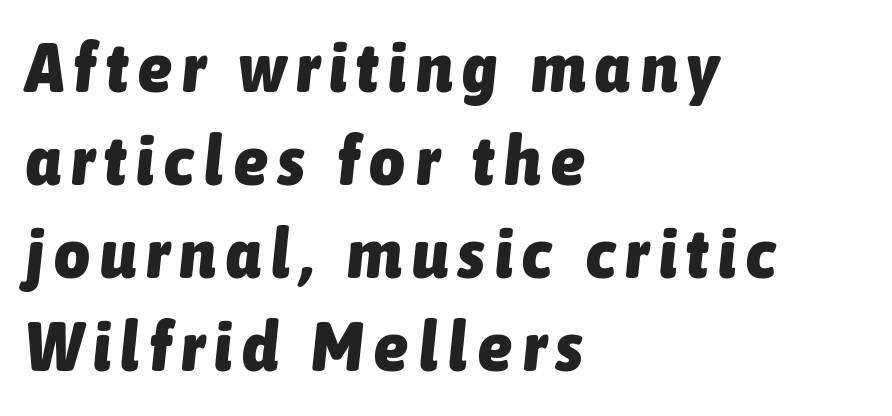
Q: Is the text bold? A: Yes.
Q: Is the text italic (slanted)? A: Yes, it leans right by about 6 degrees.
Q: Is the text underlined? A: No.
Q: How is the paragraph aligned? A: Left-aligned.
Q: Is the spacing between lines tight, normal or loose? A: Normal.
Q: Width (condensed, normal, or wide)? A: Condensed.
Q: Stroke contrast? A: Low.
Q: x-height? A: Medium.
Q: Monospaced? A: No.
